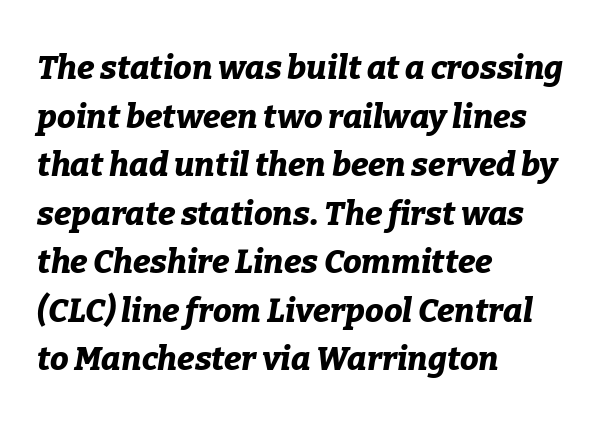
Q: Is the text bold? A: Yes.
Q: Is the text italic (slanted)? A: Yes, it leans right by about 9 degrees.
Q: Is the text underlined? A: No.
Q: How is the paragraph aligned? A: Left-aligned.
Q: Is the spacing between letters normal or unusually wide? A: Normal.
Q: Is the spacing between lines tight, normal or loose? A: Normal.
Q: Width (condensed, normal, or wide)? A: Normal.
Q: Stroke contrast? A: Low.
Q: x-height? A: Medium.
Q: Monospaced? A: No.
